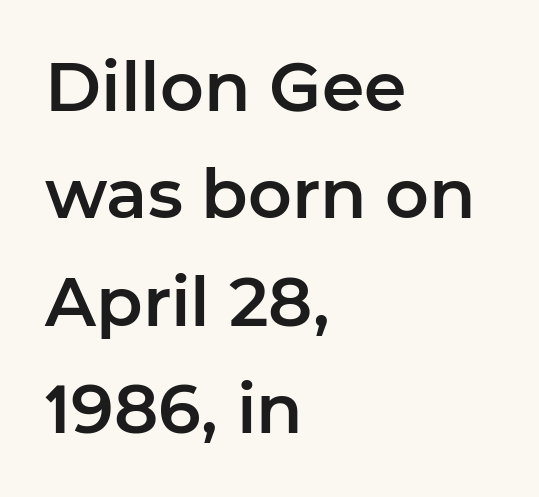
Q: Is the text italic (slanted)? A: No, it is upright.
Q: Is the typeface a serif or a sans-serif typeface? A: Sans-serif.
Q: Is the text underlined? A: No.
Q: How is the paragraph aligned? A: Left-aligned.
Q: Is the spacing between letters normal or unusually wide? A: Normal.
Q: Is the spacing between lines tight, normal or loose? A: Normal.
Q: Width (condensed, normal, or wide)? A: Normal.
Q: Stroke contrast? A: Low.
Q: x-height? A: Medium.
Q: Monospaced? A: No.
